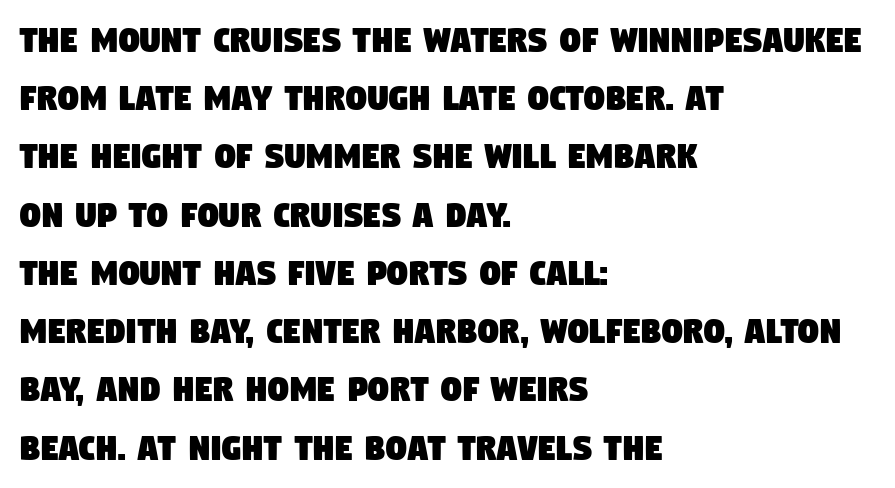
Which margin do the lines hug? The left one — the right edge is uneven. Line spacing here is normal. No word sits above an underline. In terms of letterform style, serifs are entirely absent. Spacing verdict: proportional, widths tailored to each character.
